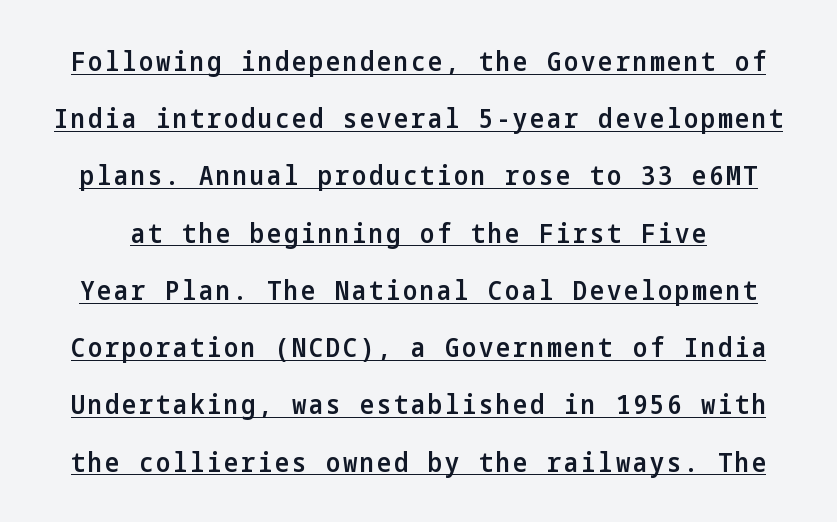
{"italic": "no", "bold": "semi", "underline": "yes", "line_spacing": "loose", "line_spacing_ratio": 2.12, "glyph_px": 27}
